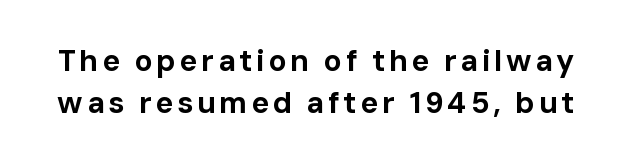
{"serif": "no", "italic": "no", "bold": "yes", "weight": "bold", "width": "normal", "stroke_contrast": "low", "x_height": "medium", "monospaced": "no", "underline": "no", "line_spacing": "normal", "line_spacing_ratio": 1.4, "glyph_px": 30}
